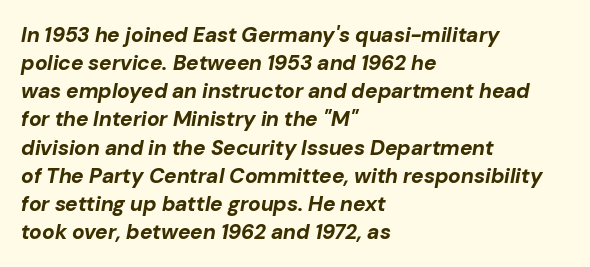
Q: Is the text bold? A: Yes.
Q: Is the text italic (slanted)? A: Yes, it leans right by about 10 degrees.
Q: Is the text underlined? A: No.
Q: How is the paragraph aligned? A: Left-aligned.
Q: Is the spacing between letters normal or unusually wide? A: Normal.
Q: Is the spacing between lines tight, normal or loose? A: Normal.
